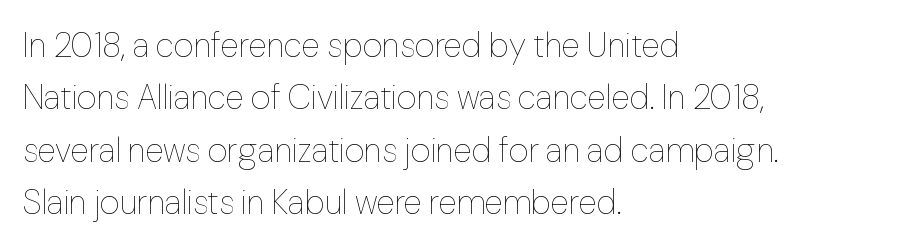
What's the leading like? Ordinary, nothing unusual. Ink coverage per letter is moderate at most. The rendering keeps characters at their native spacing. The passage shown is typed in a proportional face where columns would drift. The rag falls on the right side of this text block. Decoration check: the copy has no underline.
